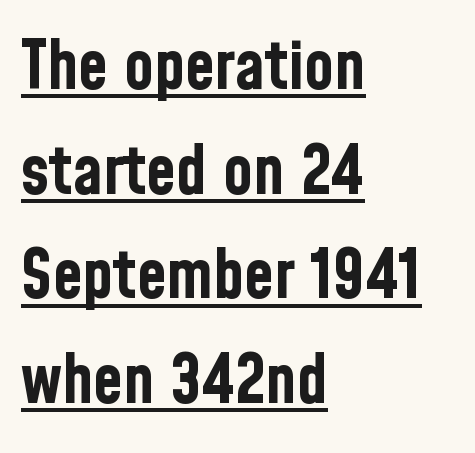
{"serif": "no", "italic": "no", "bold": "yes", "weight": "bold", "width": "condensed", "stroke_contrast": "low", "x_height": "medium", "monospaced": "no", "underline": "yes", "align": "left", "line_spacing": "normal", "line_spacing_ratio": 1.54, "letter_spacing": "normal", "letter_spacing_em": 0.0, "glyph_px": 68}
